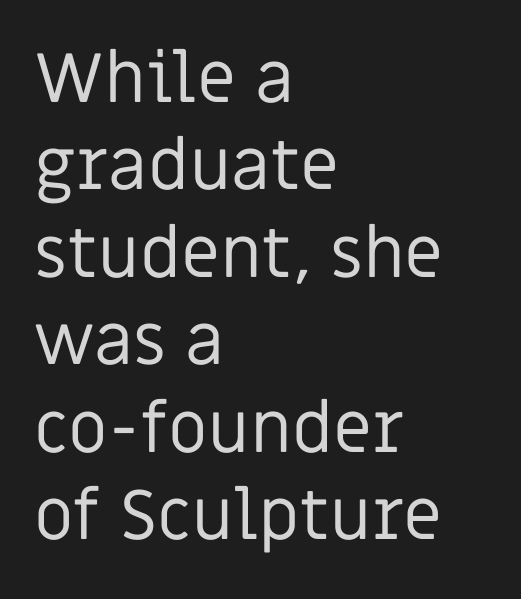
Q: Is the text bold? A: No.
Q: Is the text italic (slanted)? A: No, it is upright.
Q: Is the typeface a serif or a sans-serif typeface? A: Sans-serif.
Q: Is the text underlined? A: No.
Q: How is the paragraph aligned? A: Left-aligned.
Q: Is the spacing between letters normal or unusually wide? A: Normal.
Q: Is the spacing between lines tight, normal or loose? A: Normal.
Q: Width (condensed, normal, or wide)? A: Normal.
Q: Stroke contrast? A: Low.
Q: x-height? A: Large.
Q: Monospaced? A: No.
